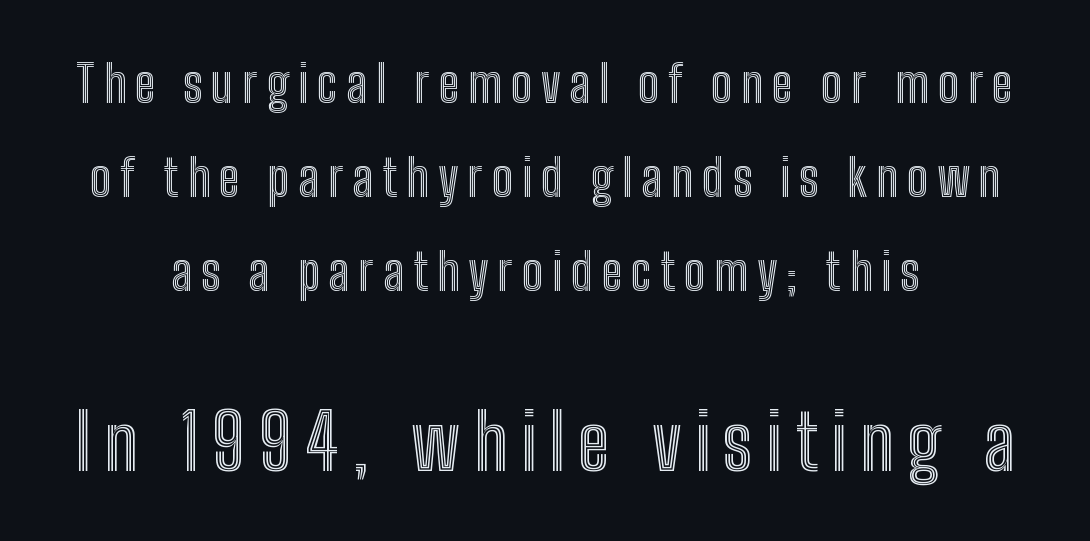
Q: Is the text italic (slanted)? A: No, it is upright.
Q: Is the text underlined? A: No.
Q: How is the paragraph aligned? A: Centered.
Q: Which block of text is set in a larger size, the first (top) or the second (bottom)? A: The second (bottom) one.
Q: Width (condensed, normal, or wide)? A: Condensed.
Q: x-height? A: Medium.
Q: Monospaced? A: No.
